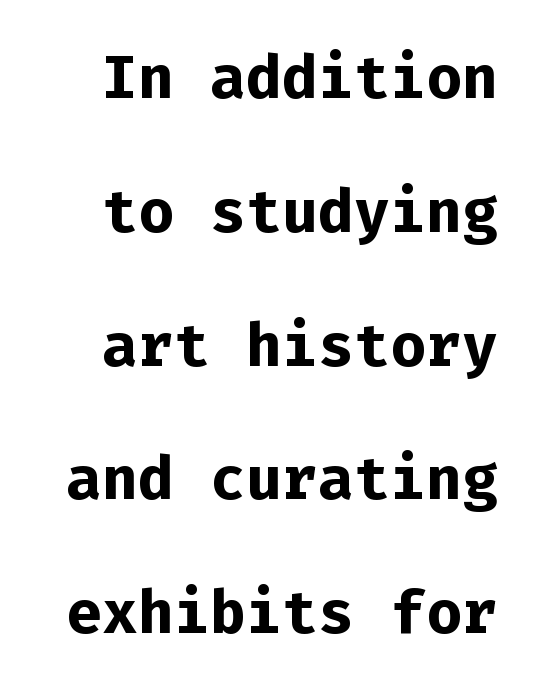
The image shows 60 px bold sans-serif type, upright, monospaced; set loose line spacing (2.23x), normal letter spacing, not underlined; low stroke contrast and a medium x-height.
